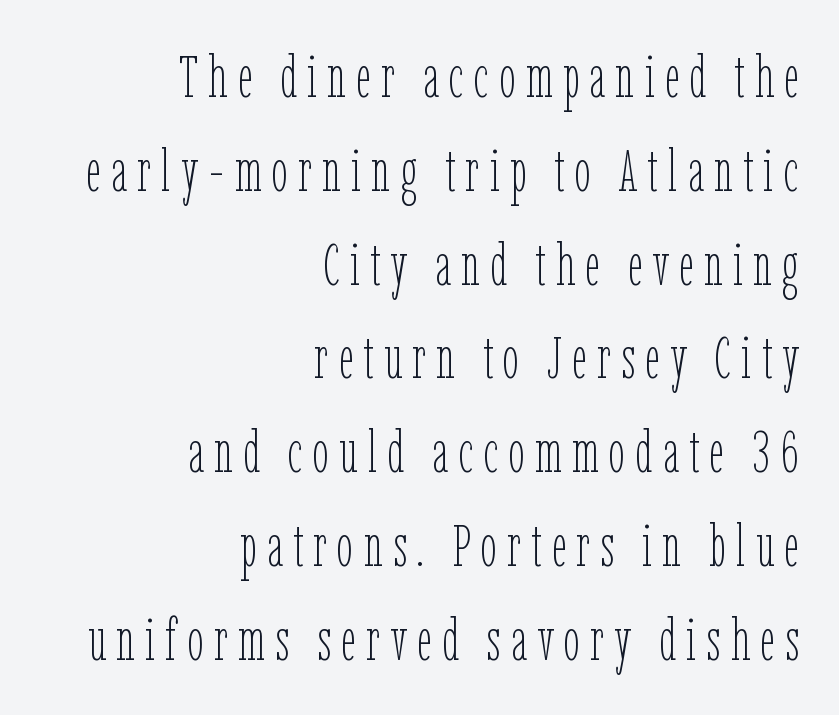
A student would call this right alignment; a typographer would say flush right, rag left. This rendering features lettering with no underline. Posture: straight, roman, zero tilt. These lines are rendered in a variable-pitch font. The strokes carry an ordinary text weight at most.
